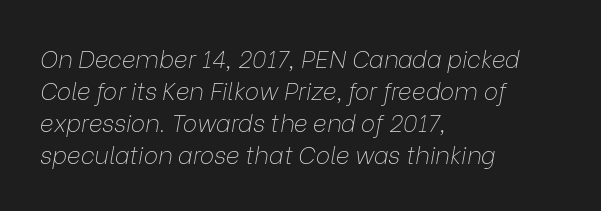
{"italic": "yes", "lean": "right", "slant_degrees": 9, "bold": "no", "underline": "no", "align": "left", "line_spacing": "normal", "line_spacing_ratio": 1.34, "letter_spacing": "normal", "letter_spacing_em": 0.0, "glyph_px": 24}
